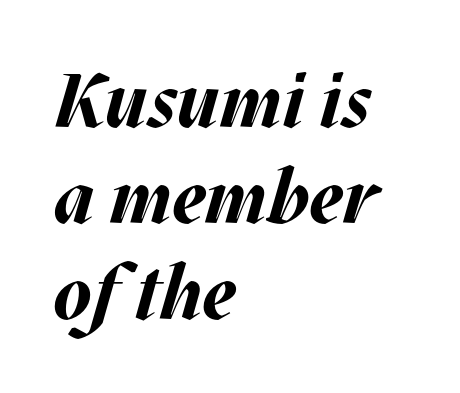
The line texture is even and compact thanks to regular tracking. Think of a printed novel: that variable character pitch is what you see here. Words float on clear page, feet unadorned. Plenty of ink on the page — the face is bold. The leading is moderate, giving the passage an even texture.
